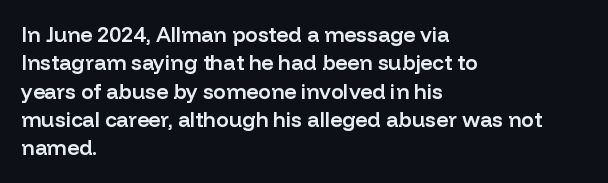
The image shows 21 px text type, upright; set left-aligned, normal line spacing (1.35x), normal letter spacing, not underlined.
